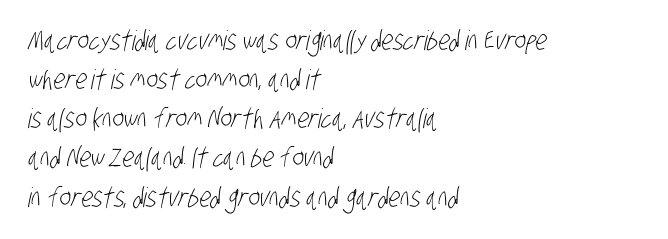
Q: Is the text bold? A: No.
Q: Is the text underlined? A: No.
Q: How is the paragraph aligned? A: Left-aligned.
Q: Is the spacing between letters normal or unusually wide? A: Normal.
Q: Is the spacing between lines tight, normal or loose? A: Normal.
